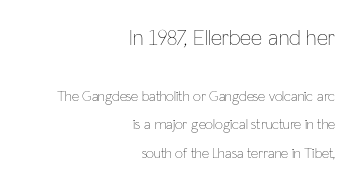
{"italic": "no", "bold": "no", "underline": "no", "align": "right", "line_spacing": "loose", "line_spacing_ratio": 2.05, "letter_spacing": "normal", "letter_spacing_em": 0.0, "larger_block": "first", "size_ratio": 1.57, "glyph_px": 22}
